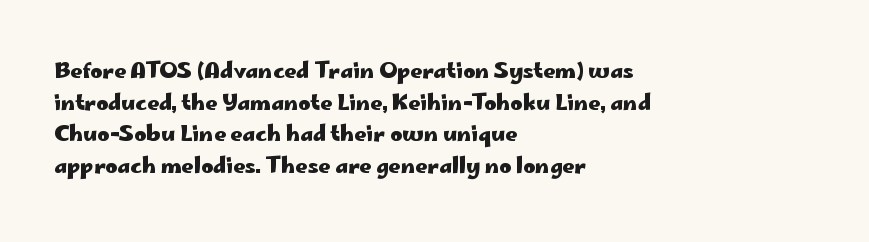
This is roman type, the default non-slanted kind. Observe the ordinary spacing: letters are neighbours, not strangers. The space between consecutive lines is moderate. Leftover space on each line is placed entirely after the last word. The string is rendered with underlining switched off. What weight is shown? A full bold with thick strokes.
